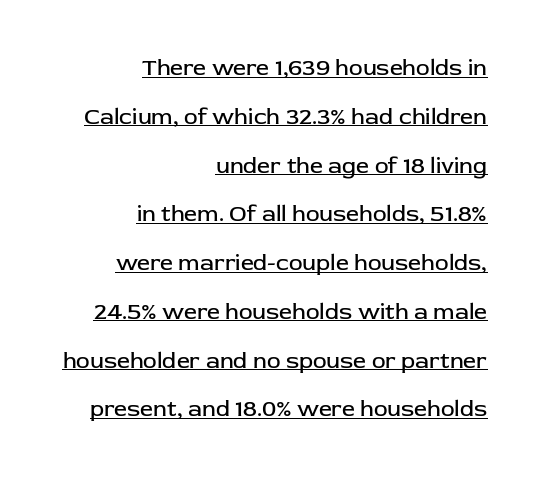
Q: Is the text bold? A: No.
Q: Is the text italic (slanted)? A: No, it is upright.
Q: Is the text underlined? A: Yes.
Q: How is the paragraph aligned? A: Right-aligned.
Q: Is the spacing between letters normal or unusually wide? A: Normal.
Q: Is the spacing between lines tight, normal or loose? A: Loose.
